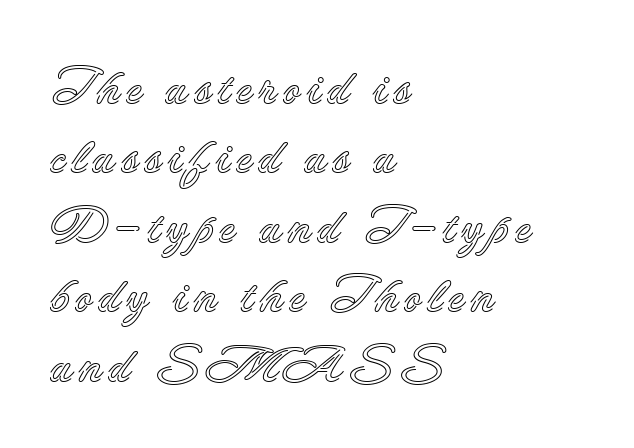
The image shows 50 px text type; set left-aligned, normal line spacing (1.39x), not underlined; a small x-height.
